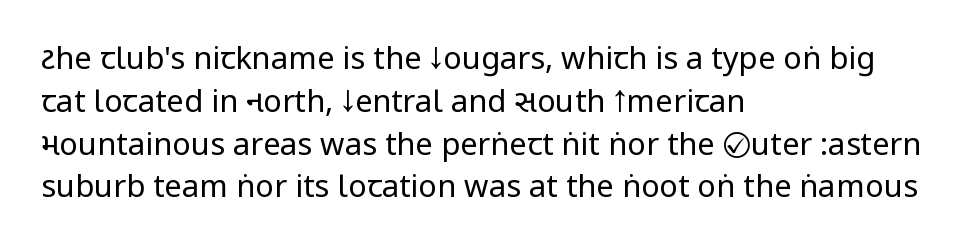
{"serif": "no", "italic": "no", "bold": "no", "weight": "regular", "width": "condensed", "stroke_contrast": "low", "underline": "no", "align": "left", "line_spacing": "normal", "line_spacing_ratio": 1.38, "letter_spacing": "normal", "letter_spacing_em": 0.0, "glyph_px": 31}
